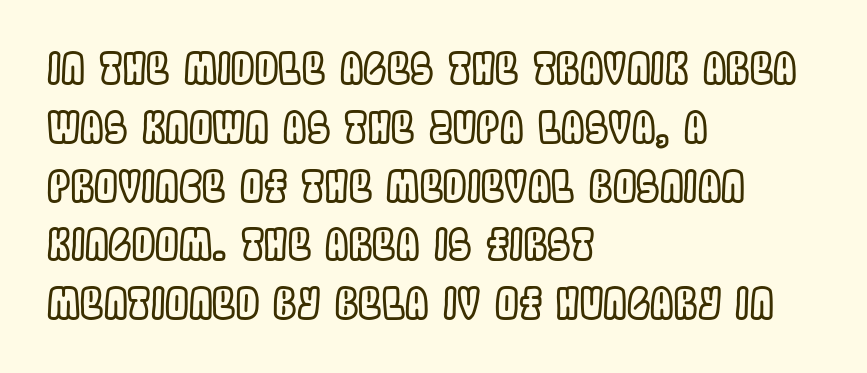
Q: Is the text italic (slanted)? A: No, it is upright.
Q: Is the text underlined? A: No.
Q: How is the paragraph aligned? A: Left-aligned.
Q: Is the spacing between letters normal or unusually wide? A: Normal.
Q: Is the spacing between lines tight, normal or loose? A: Normal.
Q: Width (condensed, normal, or wide)? A: Condensed.
Q: x-height? A: Large.
Q: Monospaced? A: No.
